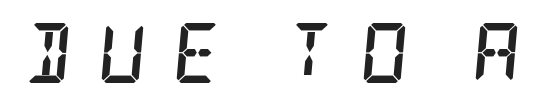
{"serif": "yes", "italic": "yes", "lean": "right", "slant_degrees": 5, "bold": "yes", "weight": "semibold", "width": "condensed", "stroke_contrast": "low", "x_height": "large", "underline": "no", "letter_spacing": "wide", "letter_spacing_em": 0.43, "glyph_px": 60}
